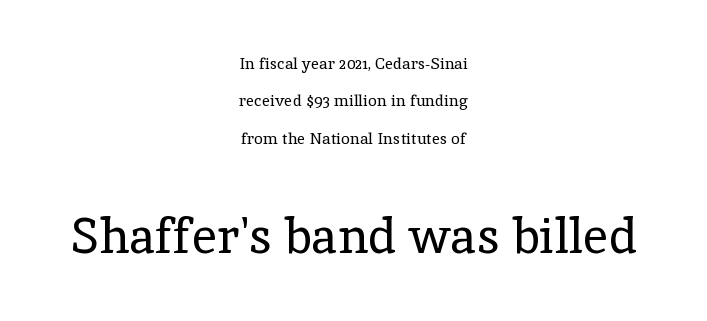
Q: Is the text bold? A: No.
Q: Is the text italic (slanted)? A: No, it is upright.
Q: Is the typeface a serif or a sans-serif typeface? A: Serif.
Q: Is the text underlined? A: No.
Q: How is the paragraph aligned? A: Centered.
Q: Is the spacing between letters normal or unusually wide? A: Normal.
Q: Is the spacing between lines tight, normal or loose? A: Loose.
Q: Which block of text is set in a larger size, the first (top) or the second (bottom)? A: The second (bottom) one.
Q: Width (condensed, normal, or wide)? A: Normal.
Q: x-height? A: Medium.
Q: Monospaced? A: No.
